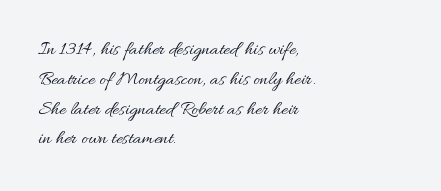
Q: Is the text bold? A: No.
Q: Is the text italic (slanted)? A: Yes.
Q: Is the text underlined? A: No.
Q: How is the paragraph aligned? A: Left-aligned.
Q: Is the spacing between letters normal or unusually wide? A: Normal.
Q: Is the spacing between lines tight, normal or loose? A: Normal.
